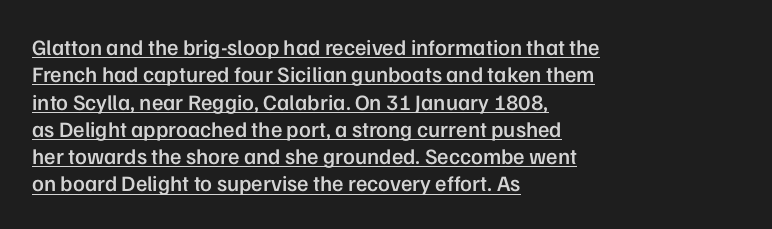
Q: Is the text bold? A: Semi-bold.
Q: Is the text italic (slanted)? A: No, it is upright.
Q: Is the text underlined? A: Yes.
Q: How is the paragraph aligned? A: Left-aligned.
Q: Is the spacing between letters normal or unusually wide? A: Normal.
